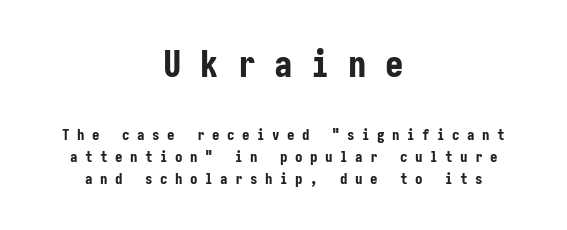
A roman cut, with each character standing at attention. Is the block centered? Yes — each line is placed symmetrically about the middle. The designer went with a sans here, leaving each stem footless. A typesetter would call this leading conventional body-copy spacing. Check under the words: just untouched page. Weight check: bold — yes, fully.
